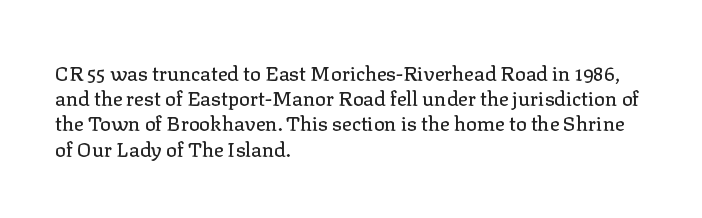
The image shows 20 px text type, upright; set left-aligned, normal line spacing (1.26x), normal letter spacing, not underlined.
